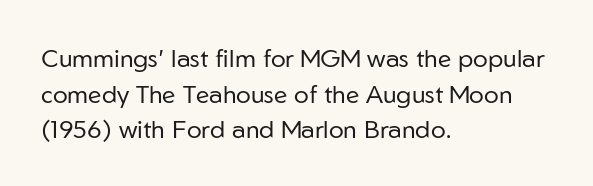
No word sits above an underline. These lines stack with their left ends in a neat column. The line-height multiplier appears to be the usual default. Ordinary non-slanted type is in use. Students, note that the glyphs here touch the page at normal intervals.
